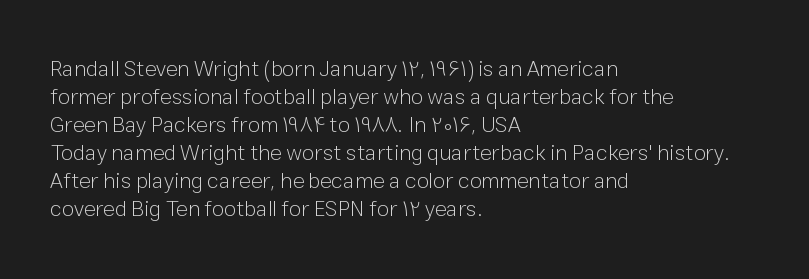
The image shows 22 px text type, upright; set left-aligned, normal line spacing (1.27x), normal letter spacing, not underlined.
